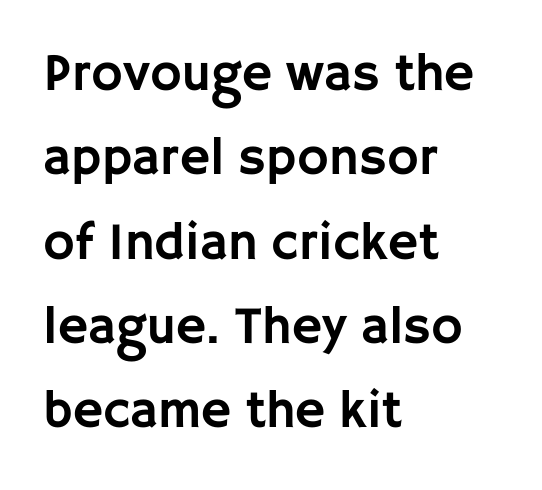
Q: Is the text italic (slanted)? A: No, it is upright.
Q: Is the typeface a serif or a sans-serif typeface? A: Sans-serif.
Q: Is the text underlined? A: No.
Q: How is the paragraph aligned? A: Left-aligned.
Q: Is the spacing between letters normal or unusually wide? A: Normal.
Q: Is the spacing between lines tight, normal or loose? A: Normal.
Q: Width (condensed, normal, or wide)? A: Normal.
Q: Stroke contrast? A: Low.
Q: x-height? A: Large.
Q: Monospaced? A: No.
